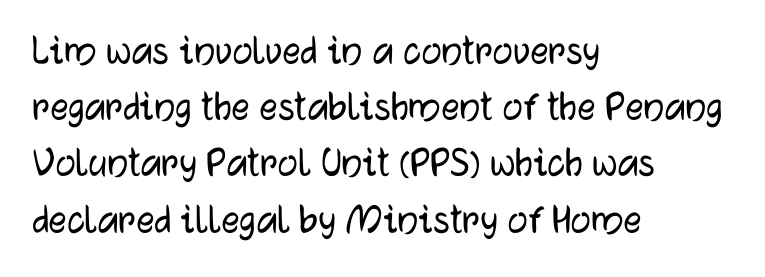
Regarding leading, the lines here are spaced in the standard way. The rendering uses natural spacing where letterforms have individual widths. Where is the straight margin? On the left. Look at the bottom of the vertical strokes: they stop flat, with no serifs. The passage shown has conventional tracking throughout.
